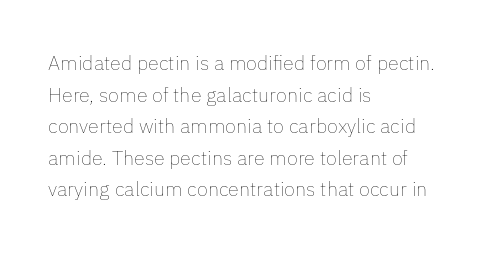
{"italic": "no", "bold": "no", "underline": "no", "align": "left", "line_spacing": "normal", "line_spacing_ratio": 1.58, "letter_spacing": "normal", "letter_spacing_em": 0.0, "glyph_px": 20}
